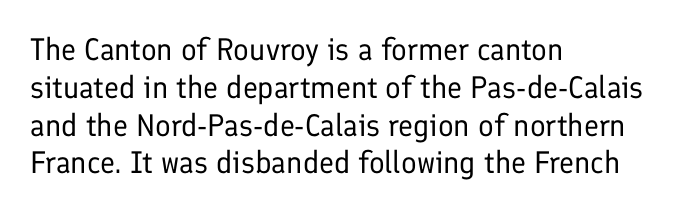
Which margin do the lines hug? The left one — the right edge is uneven. Type style note: lacks serifs. Does the lettering tilt? It doesn't — this is upright. The foot of each line stays bare and open. The horizontal fit of the characters is conventional and even.
